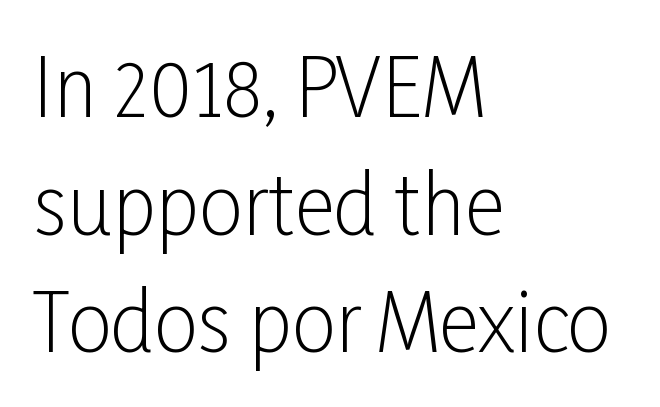
Q: Is the text bold? A: No.
Q: Is the text italic (slanted)? A: No, it is upright.
Q: Is the typeface a serif or a sans-serif typeface? A: Sans-serif.
Q: Is the text underlined? A: No.
Q: How is the paragraph aligned? A: Left-aligned.
Q: Is the spacing between letters normal or unusually wide? A: Normal.
Q: Is the spacing between lines tight, normal or loose? A: Normal.
Q: Width (condensed, normal, or wide)? A: Condensed.
Q: Stroke contrast? A: Low.
Q: x-height? A: Medium.
Q: Monospaced? A: No.
